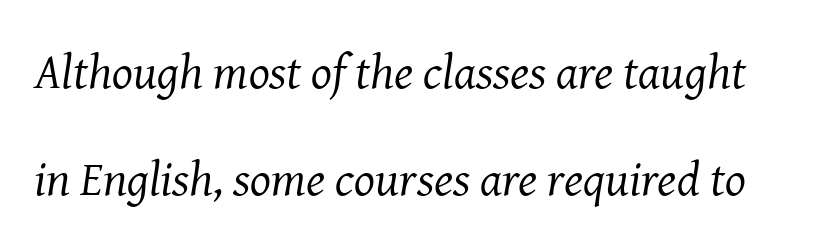
Typographically, this falls in the serif category. Each stroke keeps to a modest, everyday thickness or less. Quick note: italic. The letters advance in unequal steps, a hallmark of proportional type. Regarding leading, the lines here are spaced well apart.
